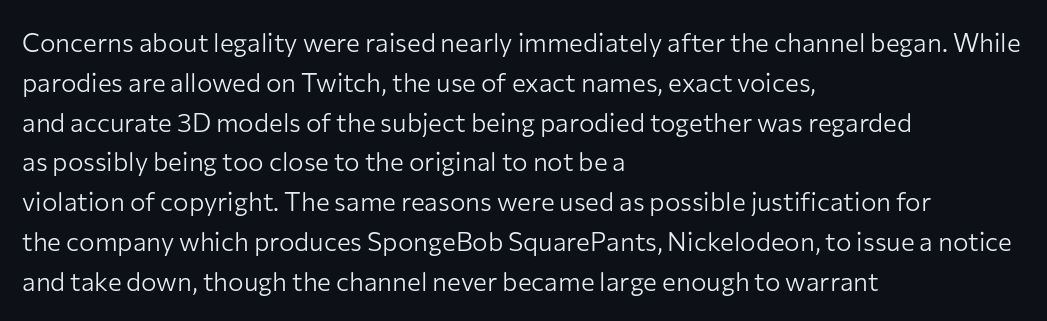
The image shows 26 px text type, upright; set left-aligned, normal line spacing (1.53x), normal letter spacing, not underlined.
